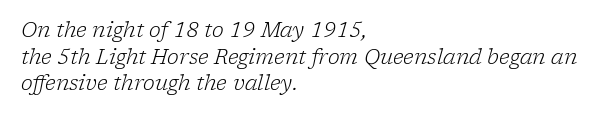
You can tell it's italic because the verticals aren't actually vertical. The face looks like a standard text weight, possibly lighter. Which margin do the lines hug? The left one — the right edge is uneven. Reading down the column, the eye jumps a familiar distance to each next line. Short note: letters normally spaced. The words here are not underlined.
